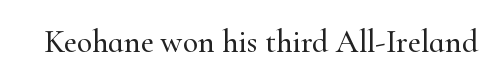
{"serif": "yes", "italic": "no", "width": "normal", "stroke_contrast": "high", "x_height": "small", "monospaced": "no", "underline": "no", "letter_spacing": "normal", "letter_spacing_em": 0.0, "glyph_px": 32}
